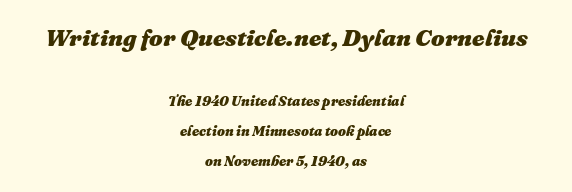
Rule under the text: the space is simply empty. The designer gave the opening block more size than the closing block. Quick note: interline space is abundant. Students, this is bold: see how much ink each stroke carries. This sample is center-justified, so both line endings float freely. The face used here is rendered with its standard letterfit.
